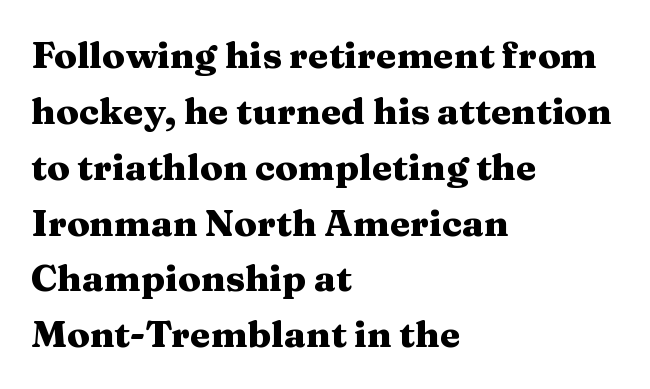
{"serif": "yes", "italic": "no", "bold": "yes", "weight": "heavy", "width": "wide", "stroke_contrast": "medium", "x_height": "medium", "monospaced": "no", "underline": "no", "align": "left", "line_spacing": "normal", "line_spacing_ratio": 1.51, "letter_spacing": "normal", "letter_spacing_em": 0.0, "glyph_px": 37}
